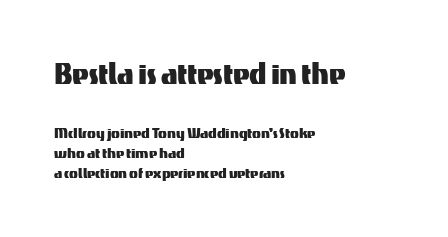
{"serif": "no", "italic": "no", "width": "normal", "stroke_contrast": "medium", "x_height": "medium", "monospaced": "no", "underline": "no", "align": "left", "line_spacing": "tight", "line_spacing_ratio": 1.12, "letter_spacing": "normal", "letter_spacing_em": 0.0, "larger_block": "first", "size_ratio": 2.0, "glyph_px": 36}
